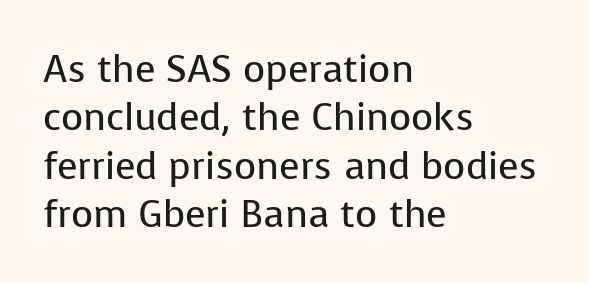
{"serif": "no", "italic": "no", "bold": "no", "weight": "regular", "width": "normal", "stroke_contrast": "low", "x_height": "medium", "monospaced": "no", "underline": "no", "align": "left", "line_spacing": "normal", "line_spacing_ratio": 1.27, "letter_spacing": "normal", "letter_spacing_em": 0.0, "glyph_px": 38}
